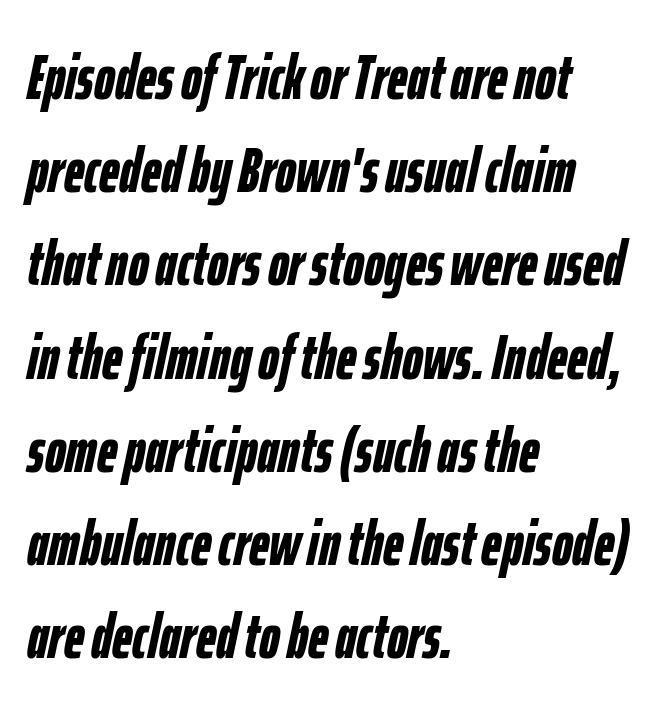
{"italic": "yes", "lean": "right", "slant_degrees": 12, "bold": "yes", "weight": "semibold", "width": "condensed", "stroke_contrast": "low", "x_height": "medium", "monospaced": "no", "underline": "no", "align": "left", "line_spacing": "normal", "line_spacing_ratio": 1.48, "letter_spacing": "normal", "letter_spacing_em": 0.0, "glyph_px": 63}
